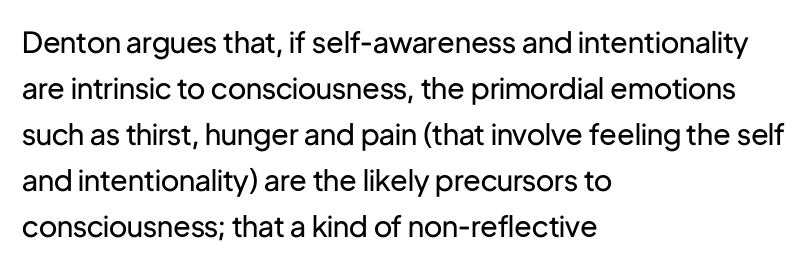
Clear beneath every line of the passage. Which margin do the lines hug? The left one — the right edge is uneven. Each letter keeps its own natural width here, so spacing adapts to shape. Is the stroke heavy? The answer is a plain regular-or-lighter.
